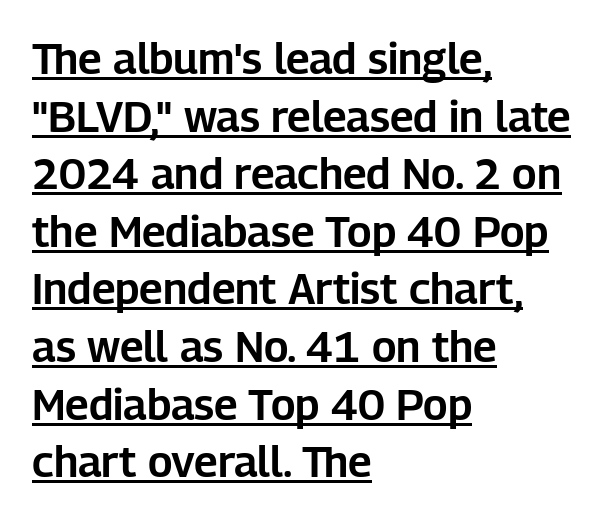
These lines keep a tight, regular rhythm from letter to letter. Does a line run under the words? Yes, clearly. Style check: upright. Quick note: interline space is typical. Horizontally, the lines are justified to the leading edge only.
